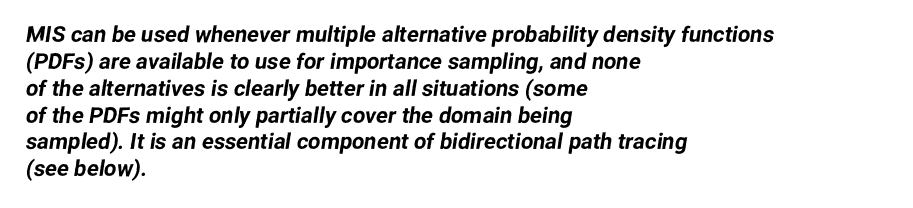
{"underline": "no", "align": "left", "line_spacing_ratio": 1.22, "letter_spacing": "normal", "letter_spacing_em": 0.0, "glyph_px": 22}
